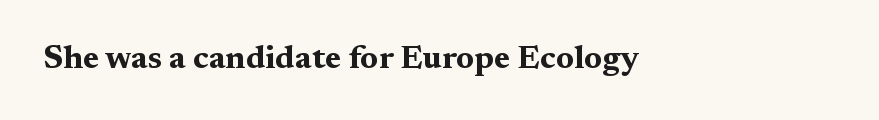
Q: Is the text bold? A: Yes.
Q: Is the text italic (slanted)? A: No, it is upright.
Q: Is the typeface a serif or a sans-serif typeface? A: Serif.
Q: Is the text underlined? A: No.
Q: Is the spacing between letters normal or unusually wide? A: Normal.
Q: Width (condensed, normal, or wide)? A: Wide.
Q: Stroke contrast? A: Medium.
Q: x-height? A: Medium.
Q: Monospaced? A: No.
